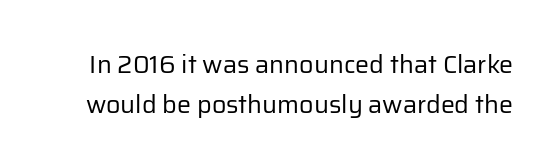
{"italic": "no", "bold": "no", "underline": "no", "line_spacing": "normal", "line_spacing_ratio": 1.59, "letter_spacing": "normal", "letter_spacing_em": 0.0, "glyph_px": 25}
